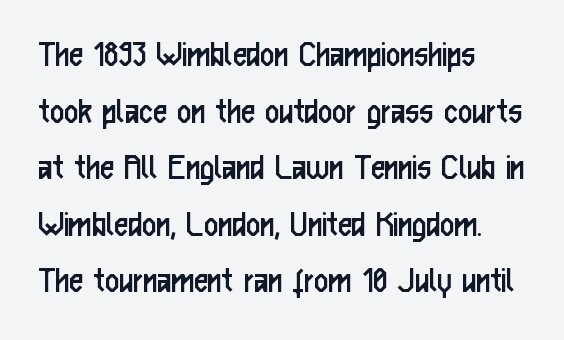
Does the copy run flush right? No — it runs flush left. This sample has the flowing, uneven cadence of proportional lettering. Check where the strokes stop: nothing finishes them off — pure sans. Bold? No — there's no thickening of the strokes.
